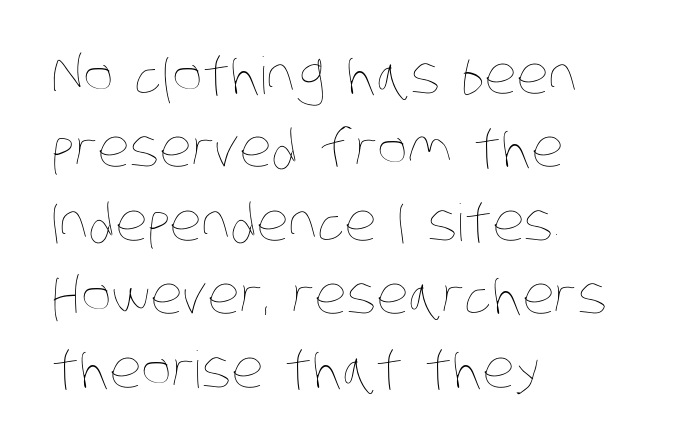
{"bold": "no", "weight": "thin", "width": "condensed", "stroke_contrast": "low", "x_height": "large", "monospaced": "no", "underline": "no", "align": "left", "line_spacing": "normal", "line_spacing_ratio": 1.44, "letter_spacing": "normal", "letter_spacing_em": 0.0, "glyph_px": 51}
